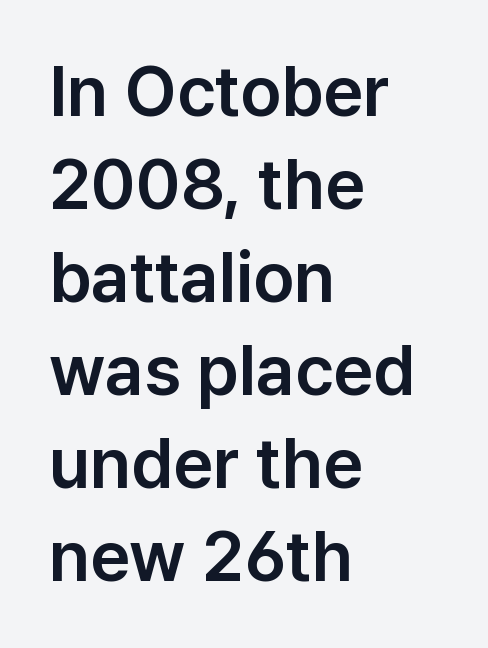
{"serif": "no", "italic": "no", "width": "normal", "stroke_contrast": "low", "x_height": "medium", "monospaced": "no", "underline": "no", "align": "left", "line_spacing": "normal", "line_spacing_ratio": 1.33, "letter_spacing": "normal", "letter_spacing_em": 0.0, "glyph_px": 70}
